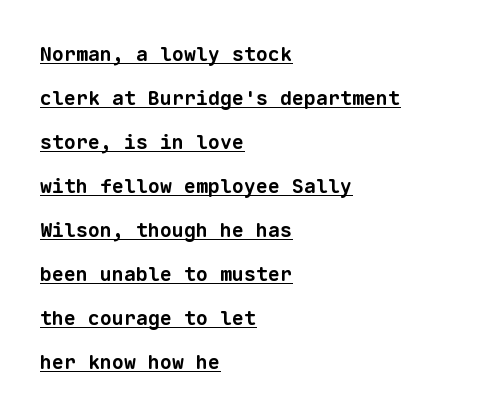
{"bold": "yes", "underline": "yes", "align": "left", "line_spacing": "loose", "line_spacing_ratio": 2.2, "letter_spacing": "normal", "letter_spacing_em": 0.0, "glyph_px": 20}
